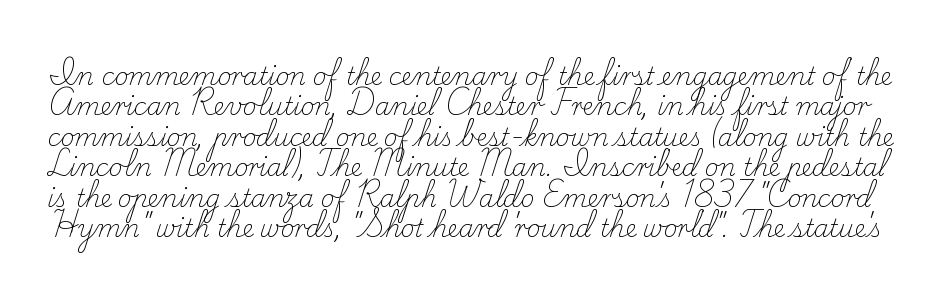
The image shows 24 px text type; set normal line spacing (1.27x), normal letter spacing, not underlined.
